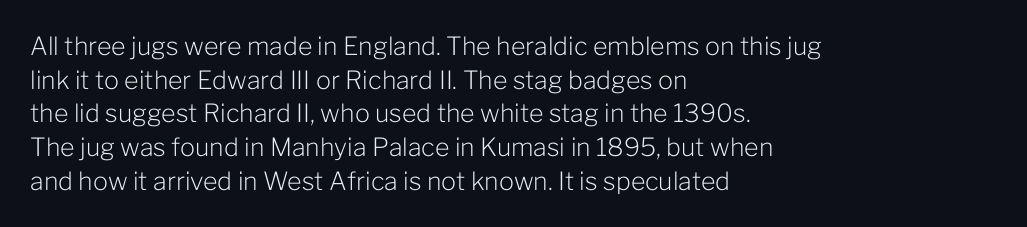
{"italic": "no", "bold": "no", "underline": "no", "align": "left", "line_spacing": "normal", "line_spacing_ratio": 1.35, "letter_spacing": "normal", "letter_spacing_em": 0.0, "glyph_px": 25}
